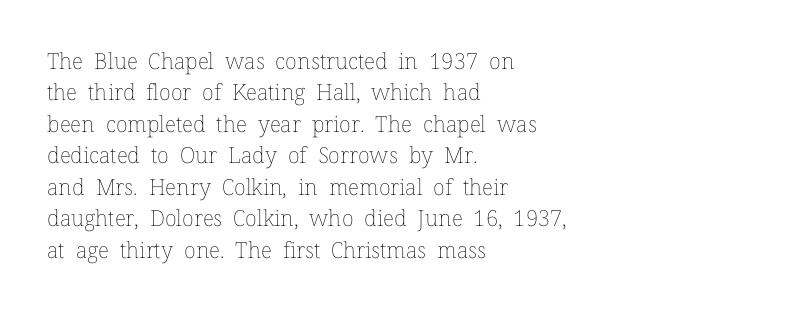
The line-height multiplier appears to be the usual default. The ragged edge is on the right, which tells us the setting is flush left. A typesetter would mark this as roman, not italic. This sample uses plain, unmodified letter spacing. No letter is thick-stroked: the sample isn't bold.
